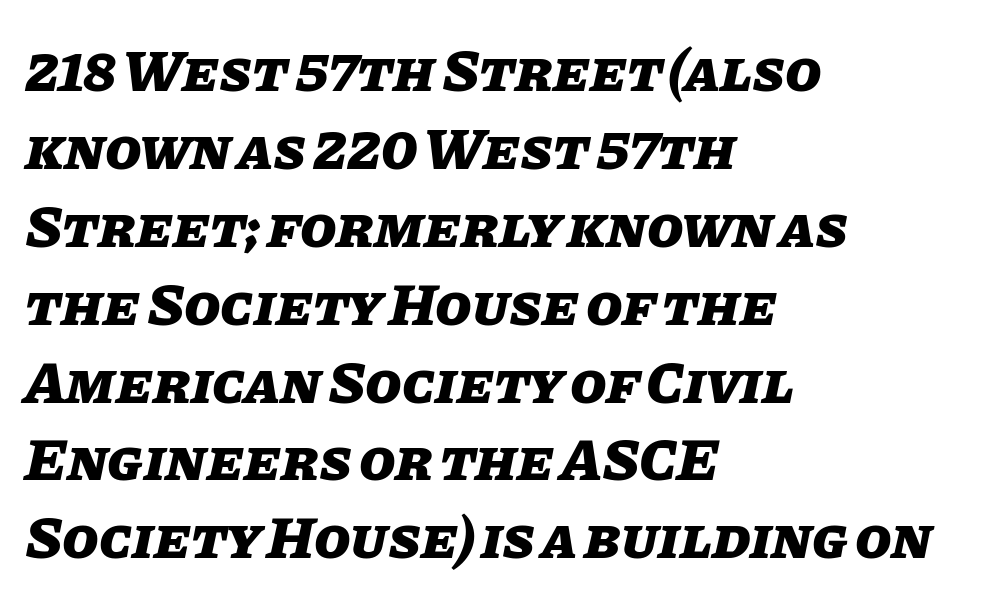
Q: Is the text bold? A: Yes.
Q: Is the text italic (slanted)? A: Yes, it leans right by about 11 degrees.
Q: Is the text underlined? A: No.
Q: How is the paragraph aligned? A: Left-aligned.
Q: Is the spacing between letters normal or unusually wide? A: Normal.
Q: Is the spacing between lines tight, normal or loose? A: Normal.
Q: Width (condensed, normal, or wide)? A: Normal.
Q: Stroke contrast? A: Low.
Q: x-height? A: Large.
Q: Monospaced? A: No.
